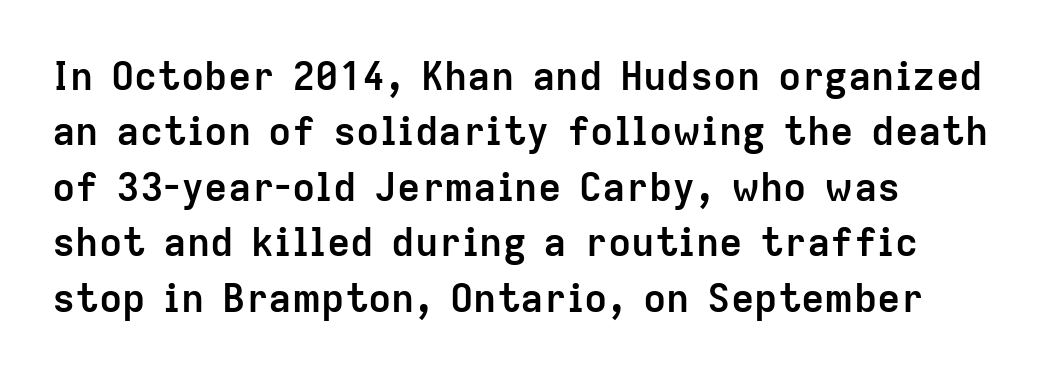
{"serif": "no", "italic": "no", "bold": "yes", "weight": "semibold", "width": "normal", "stroke_contrast": "low", "x_height": "medium", "monospaced": "no", "underline": "no", "align": "left", "line_spacing": "normal", "line_spacing_ratio": 1.42, "letter_spacing": "normal", "letter_spacing_em": 0.0, "glyph_px": 39}
